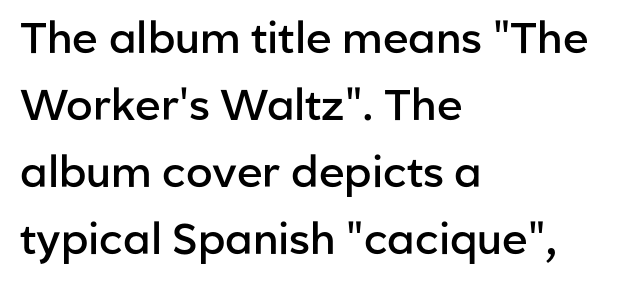
Q: Is the text bold? A: Semi-bold.
Q: Is the text italic (slanted)? A: No, it is upright.
Q: Is the typeface a serif or a sans-serif typeface? A: Sans-serif.
Q: Is the text underlined? A: No.
Q: How is the paragraph aligned? A: Left-aligned.
Q: Is the spacing between letters normal or unusually wide? A: Normal.
Q: Is the spacing between lines tight, normal or loose? A: Normal.
Q: Width (condensed, normal, or wide)? A: Normal.
Q: Stroke contrast? A: Low.
Q: x-height? A: Medium.
Q: Monospaced? A: No.
